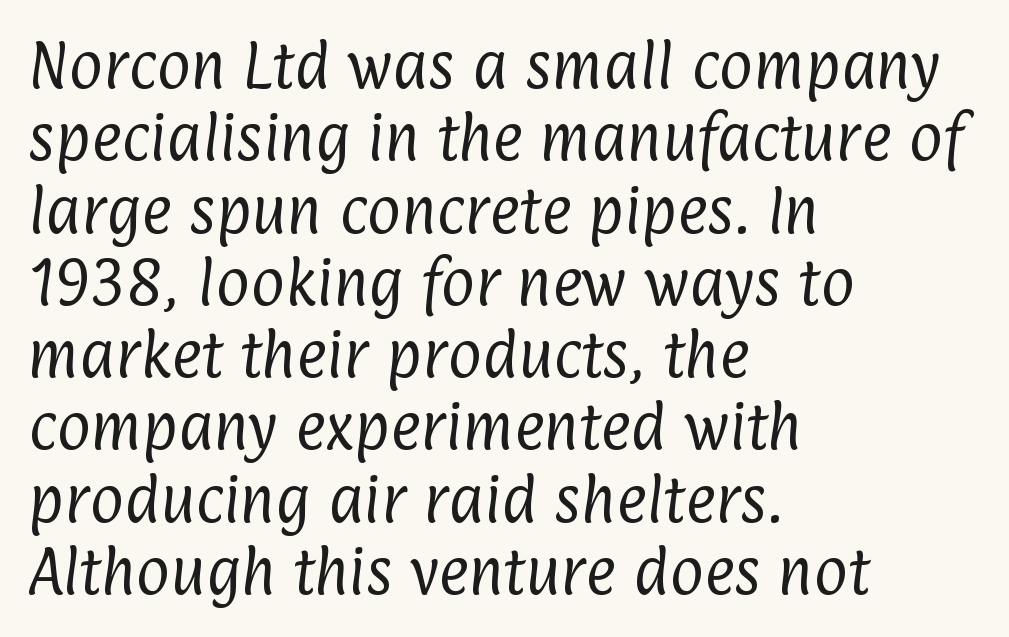
Examine the stroke ends and you'll find no serifs. Each letter keeps its own natural width here, so spacing adapts to shape. Letter spacing: default. The rag falls on the right side of this text block.
